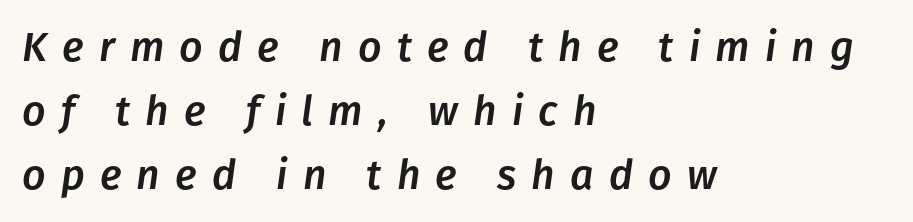
The image shows 41 px text type, italic (leaning right); set left-aligned, normal line spacing (1.56x), unusually wide letter spacing (+0.37 em), not underlined; low stroke contrast and a medium x-height.
